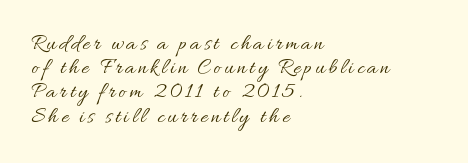
Rule under the text: the space is simply empty. Interline gaps are noticeably narrow in this sample. The strokes are not fattened; the text isn't bold. Is the block centered? No — it sits flush against the left margin.
